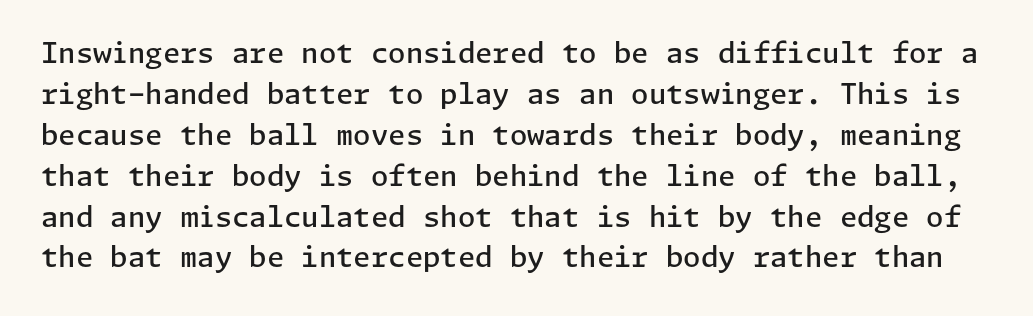
These lines are composed in type without serifs. Baseline-to-baseline distance is the conventional proportion of letter height. Typesetter's note: demi weight, one step under bold. If you drew a line through each stem, it would be perfectly vertical. The words here are not underlined.
